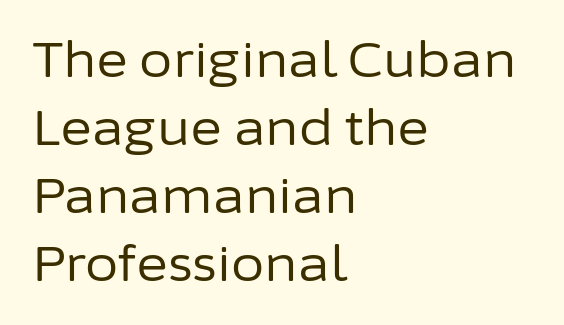
{"serif": "no", "italic": "no", "bold": "no", "weight": "regular", "width": "normal", "stroke_contrast": "low", "x_height": "medium", "monospaced": "no", "underline": "no", "align": "left", "line_spacing": "normal", "line_spacing_ratio": 1.42, "letter_spacing": "normal", "letter_spacing_em": 0.0, "glyph_px": 48}
